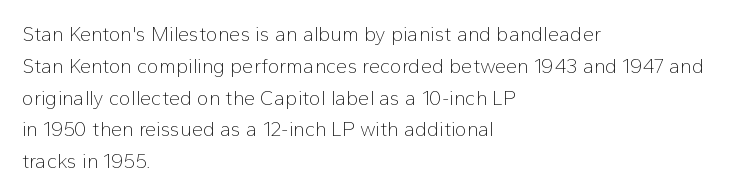
The image shows 20 px text type, upright; set left-aligned, normal line spacing (1.59x), normal letter spacing, not underlined.
